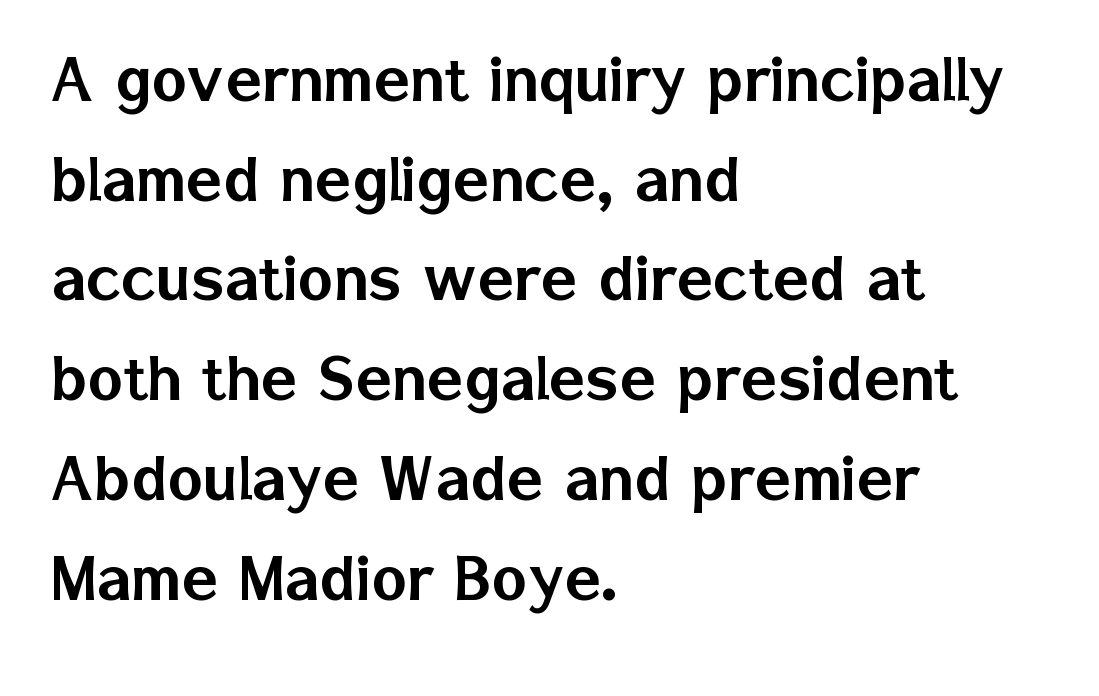
A typesetter would mark this as roman, not italic. Is the block centered? No — it sits flush against the left margin. Interline gaps are of average width in this sample. Look at the tracking — it's just the regular setting, nothing added. Decoration check: the copy has no underline.
